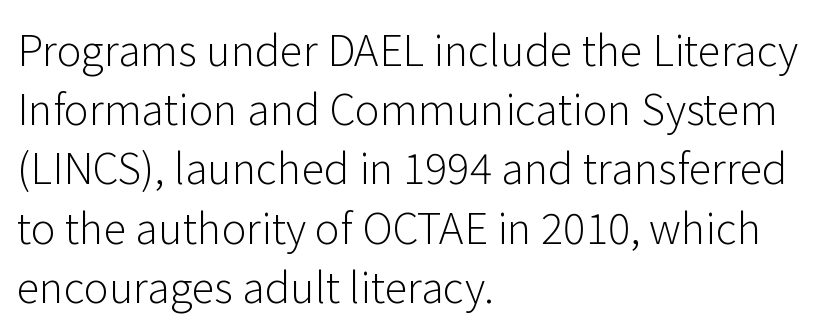
These lines are composed in type without serifs. Bare-footed words on every line. This sample has the flowing, uneven cadence of proportional lettering. The passage shown is not bold in any degree. No extra tracking has been applied to these lines. The text block is weighted toward the left margin, trailing off unevenly rightward.
